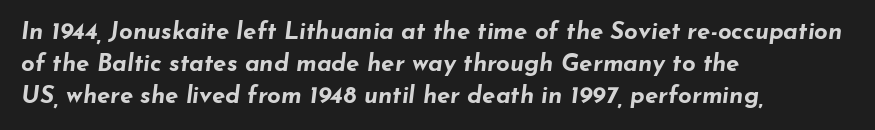
{"italic": "yes", "lean": "right", "slant_degrees": 7, "bold": "yes", "underline": "no", "align": "left", "line_spacing": "normal", "line_spacing_ratio": 1.33, "letter_spacing": "normal", "letter_spacing_em": 0.0, "glyph_px": 24}
